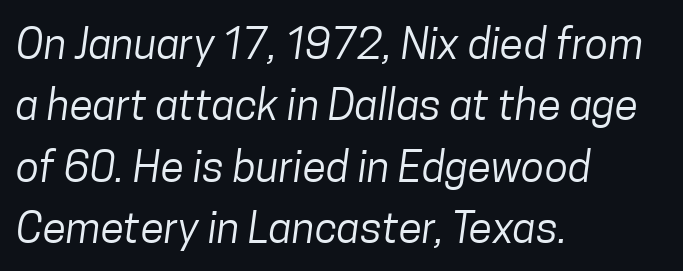
Q: Is the text bold? A: No.
Q: Is the typeface a serif or a sans-serif typeface? A: Sans-serif.
Q: Is the text underlined? A: No.
Q: How is the paragraph aligned? A: Left-aligned.
Q: Is the spacing between letters normal or unusually wide? A: Normal.
Q: Is the spacing between lines tight, normal or loose? A: Normal.
Q: Width (condensed, normal, or wide)? A: Condensed.
Q: Stroke contrast? A: Low.
Q: x-height? A: Medium.
Q: Monospaced? A: No.
